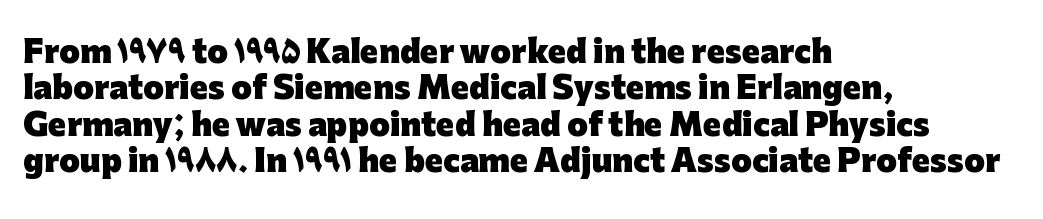
The image shows 30 px heavy sans-serif type, upright; set left-aligned, line spacing 1.21x, normal letter spacing, not underlined; low stroke contrast and a medium x-height.
